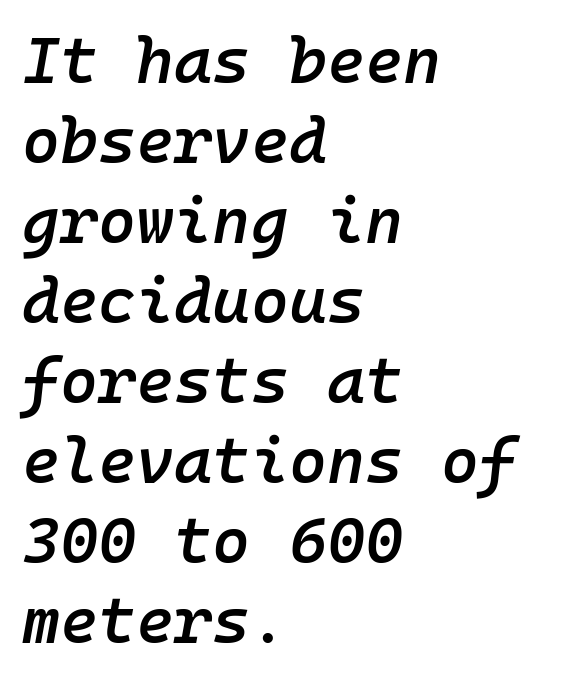
The image shows 65 px semibold type, italic (leaning right), monospaced; set left-aligned, line spacing 1.23x, normal letter spacing, not underlined; low stroke contrast and a medium x-height.
